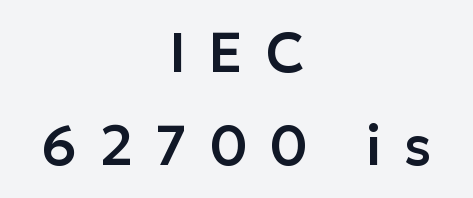
{"serif": "no", "italic": "no", "width": "normal", "stroke_contrast": "low", "x_height": "medium", "monospaced": "no", "underline": "no", "align": "center", "line_spacing": "normal", "line_spacing_ratio": 1.66, "letter_spacing": "wide", "letter_spacing_em": 0.4, "glyph_px": 56}
